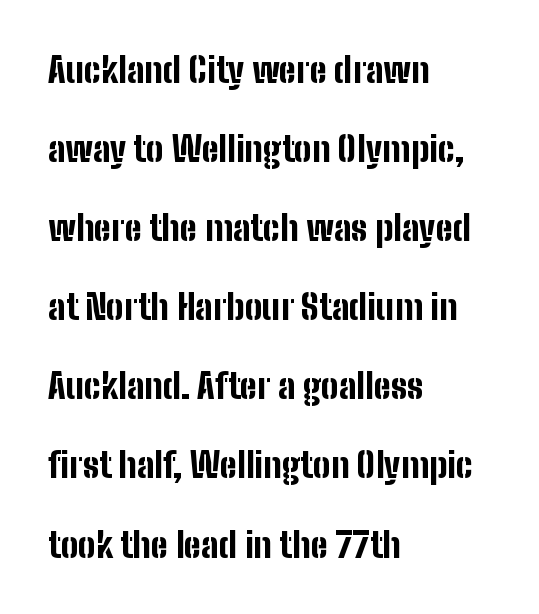
Grotesque or geometric, the face here clearly has no serifs. Pretty heavy lettering here — definitely bold. The zone under the glyphs is completely vacant. The line-height multiplier appears high, well above default. The rendering uses natural spacing where letterforms have individual widths.
